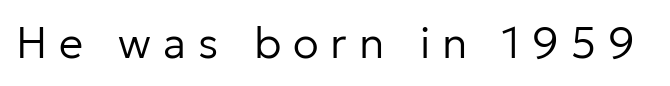
The image shows 43 px regular-weight sans-serif type, upright; set unusually wide letter spacing (+0.28 em), not underlined; low stroke contrast and a medium x-height.
